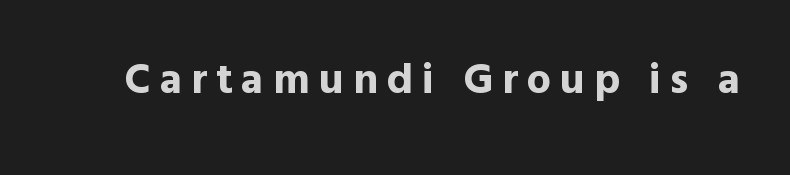
Q: Is the text bold? A: Yes.
Q: Is the text italic (slanted)? A: No, it is upright.
Q: Is the typeface a serif or a sans-serif typeface? A: Sans-serif.
Q: Is the text underlined? A: No.
Q: Is the spacing between letters normal or unusually wide? A: Unusually wide.
Q: Width (condensed, normal, or wide)? A: Normal.
Q: x-height? A: Medium.
Q: Monospaced? A: No.
